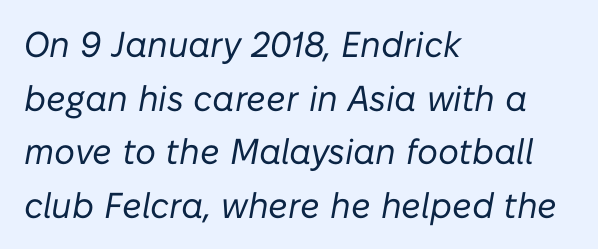
Q: Is the text bold? A: No.
Q: Is the text italic (slanted)? A: Yes, it leans right by about 10 degrees.
Q: Is the text underlined? A: No.
Q: How is the paragraph aligned? A: Left-aligned.
Q: Is the spacing between letters normal or unusually wide? A: Normal.
Q: Is the spacing between lines tight, normal or loose? A: Normal.
Q: Width (condensed, normal, or wide)? A: Normal.
Q: Stroke contrast? A: Low.
Q: x-height? A: Medium.
Q: Monospaced? A: No.
